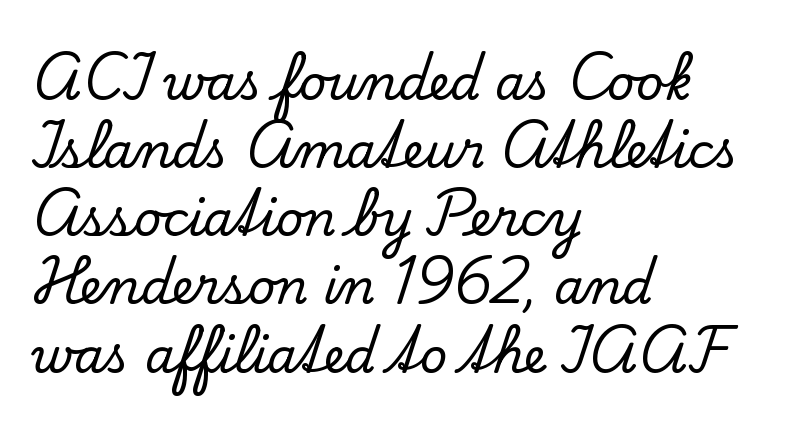
Line spacing here is normal. Each letter's strokes conclude with small projecting serifs. The setting favours the left margin, as ordinary paragraphs usually do. The letters advance in unequal steps, a hallmark of proportional type. Caption: standard tracking, unaltered.
